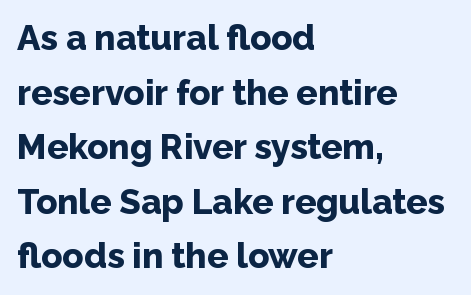
The image shows 35 px bold sans-serif type, upright; set left-aligned, normal line spacing (1.56x), normal letter spacing, not underlined; low stroke contrast and a medium x-height.
